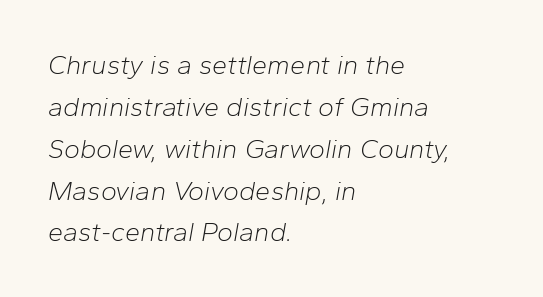
The image shows 27 px text type, italic (leaning right); set left-aligned, normal line spacing (1.55x), normal letter spacing, not underlined.
